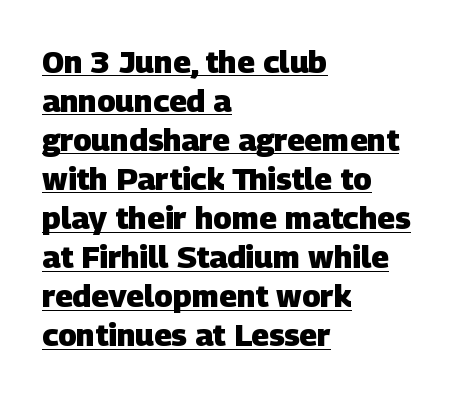
Q: Is the text bold? A: Yes.
Q: Is the typeface a serif or a sans-serif typeface? A: Sans-serif.
Q: Is the text underlined? A: Yes.
Q: How is the paragraph aligned? A: Left-aligned.
Q: Is the spacing between letters normal or unusually wide? A: Normal.
Q: Is the spacing between lines tight, normal or loose? A: Normal.
Q: Width (condensed, normal, or wide)? A: Normal.
Q: Stroke contrast? A: Low.
Q: x-height? A: Large.
Q: Monospaced? A: No.
